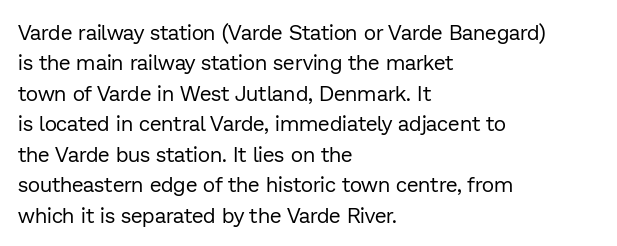
Q: Is the text bold? A: No.
Q: Is the text italic (slanted)? A: No, it is upright.
Q: Is the text underlined? A: No.
Q: How is the paragraph aligned? A: Left-aligned.
Q: Is the spacing between letters normal or unusually wide? A: Normal.
Q: Is the spacing between lines tight, normal or loose? A: Normal.
